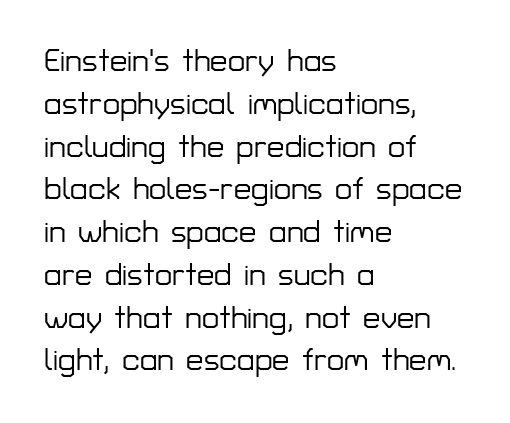
Q: Is the text italic (slanted)? A: No, it is upright.
Q: Is the typeface a serif or a sans-serif typeface? A: Sans-serif.
Q: Is the text underlined? A: No.
Q: How is the paragraph aligned? A: Left-aligned.
Q: Is the spacing between letters normal or unusually wide? A: Normal.
Q: Is the spacing between lines tight, normal or loose? A: Normal.
Q: Width (condensed, normal, or wide)? A: Normal.
Q: Stroke contrast? A: Low.
Q: x-height? A: Medium.
Q: Monospaced? A: No.
